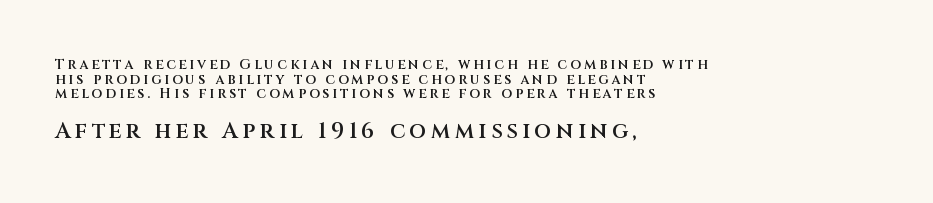
{"italic": "no", "bold": "semi", "underline": "no", "align": "left", "line_spacing": "tight", "line_spacing_ratio": 1.04, "letter_spacing": "wide", "letter_spacing_em": 0.21, "larger_block": "second", "size_ratio": 1.57, "glyph_px": 22}
